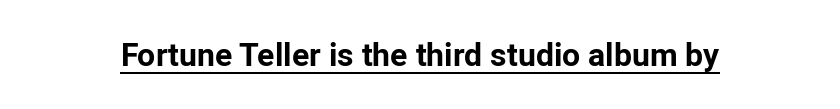
The image shows 32 px bold sans-serif type, upright; set normal letter spacing, underlined; low stroke contrast and a medium x-height.
